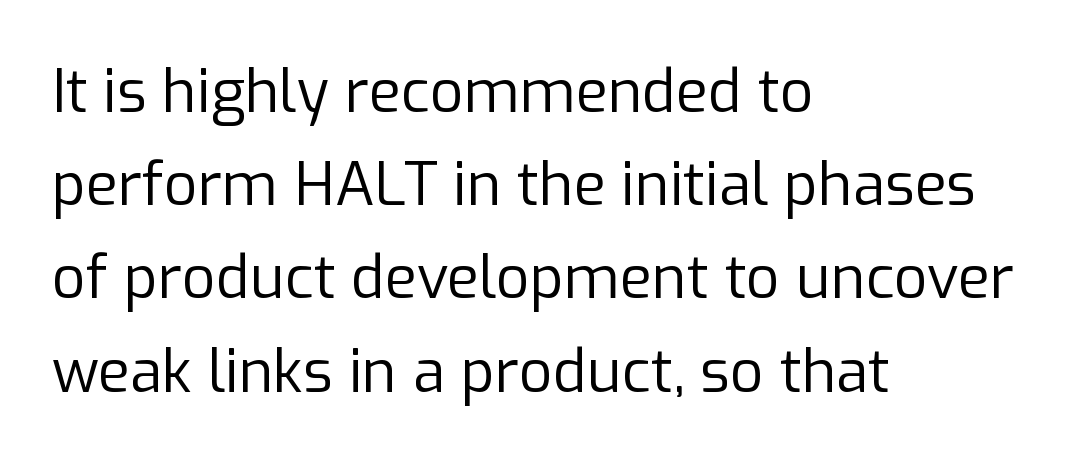
Anything drawn beneath the words? Only blank space. Default kerning and tracking; the words read as compact shapes. The glyphs in this specimen are sans serif. The designer left line spacing at the default. Stems here are at most as thick as an everyday book face. The typography opts for an upright posture over an oblique one.
